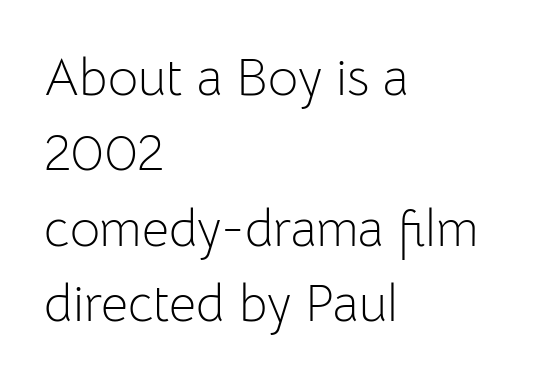
{"serif": "no", "italic": "no", "bold": "no", "weight": "light", "width": "normal", "stroke_contrast": "low", "x_height": "medium", "monospaced": "no", "underline": "no", "align": "left", "line_spacing": "normal", "line_spacing_ratio": 1.45, "letter_spacing": "normal", "letter_spacing_em": 0.0, "glyph_px": 52}
